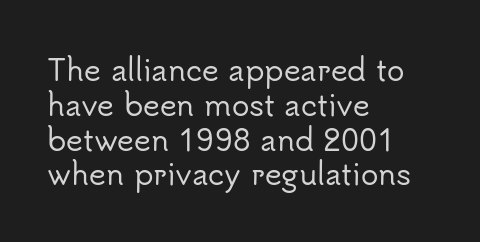
{"serif": "no", "italic": "no", "width": "normal", "stroke_contrast": "low", "x_height": "small", "monospaced": "no", "underline": "no", "align": "left", "line_spacing_ratio": 1.2, "letter_spacing": "normal", "letter_spacing_em": 0.0, "glyph_px": 29}
